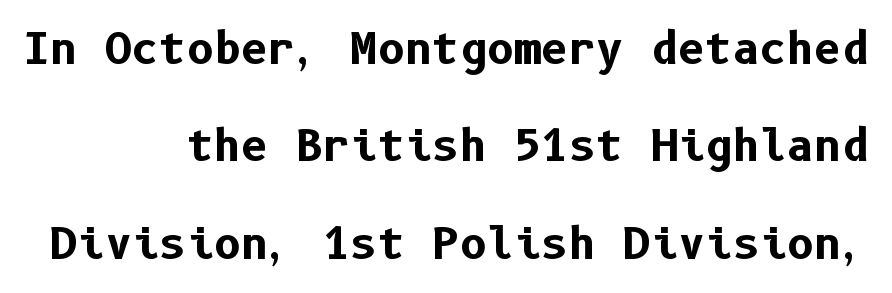
Plain, unruled lines of type. Heavy-handed strokes throughout: this text is bold. Unlike a traditional serif, this face leaves its strokes unadorned. Horizontal bands of white between lines are thick stripes. Line endings align vertically; line beginnings do not.
